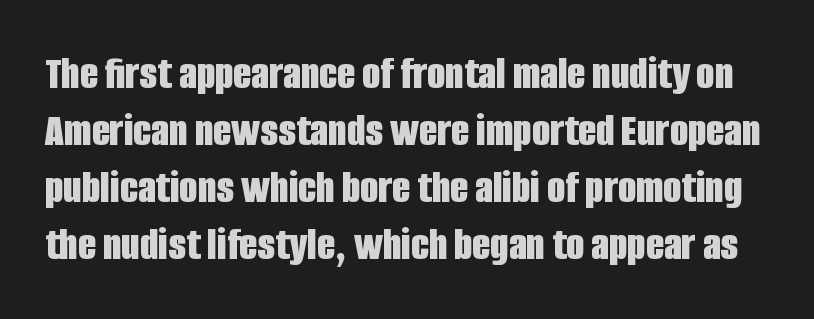
Q: Is the text bold? A: Yes.
Q: Is the text italic (slanted)? A: No, it is upright.
Q: Is the typeface a serif or a sans-serif typeface? A: Sans-serif.
Q: Is the text underlined? A: No.
Q: Is the spacing between letters normal or unusually wide? A: Normal.
Q: Width (condensed, normal, or wide)? A: Condensed.
Q: Stroke contrast? A: Low.
Q: x-height? A: Large.
Q: Monospaced? A: No.
